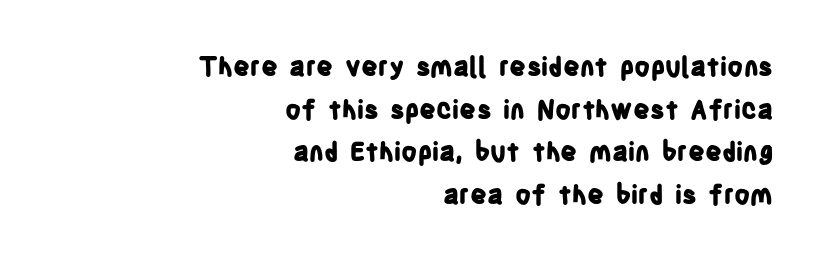
Q: Is the text bold? A: Yes.
Q: Is the text italic (slanted)? A: No, it is upright.
Q: Is the text underlined? A: No.
Q: How is the paragraph aligned? A: Right-aligned.
Q: Is the spacing between letters normal or unusually wide? A: Normal.
Q: Is the spacing between lines tight, normal or loose? A: Normal.
